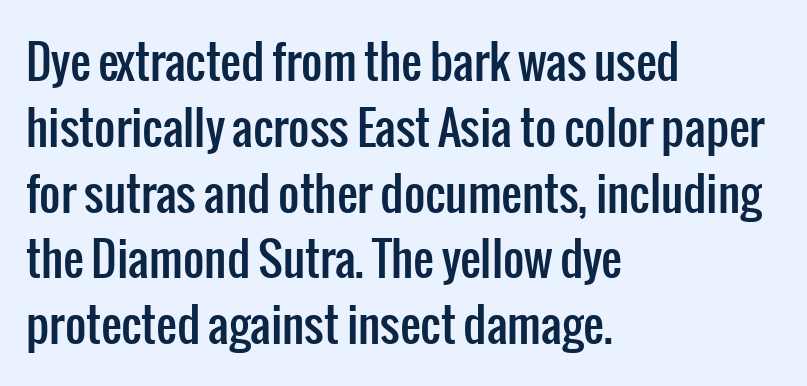
The image shows 46 px condensed sans-serif type, upright; set left-aligned, normal line spacing (1.43x), normal letter spacing, not underlined; low stroke contrast and a medium x-height.
